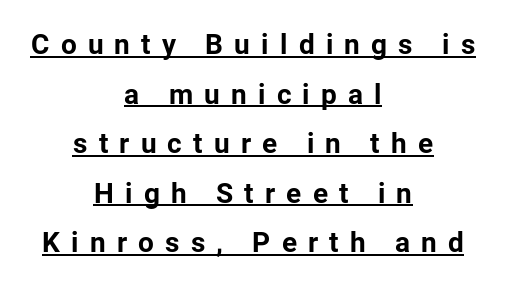
Q: Is the text bold? A: Yes.
Q: Is the text italic (slanted)? A: No, it is upright.
Q: Is the typeface a serif or a sans-serif typeface? A: Sans-serif.
Q: Is the text underlined? A: Yes.
Q: How is the paragraph aligned? A: Centered.
Q: Is the spacing between letters normal or unusually wide? A: Unusually wide.
Q: Width (condensed, normal, or wide)? A: Normal.
Q: Stroke contrast? A: Low.
Q: x-height? A: Medium.
Q: Monospaced? A: No.
